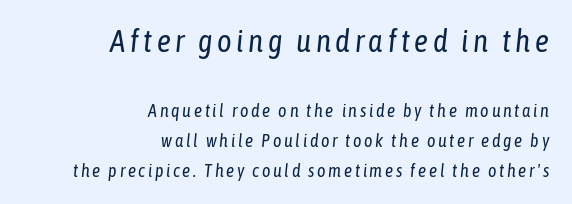
Q: Is the text bold? A: No.
Q: Is the text italic (slanted)? A: Yes, it leans right by about 6 degrees.
Q: Is the text underlined? A: No.
Q: How is the paragraph aligned? A: Right-aligned.
Q: Is the spacing between lines tight, normal or loose? A: Normal.
Q: Which block of text is set in a larger size, the first (top) or the second (bottom)? A: The first (top) one.
Q: Width (condensed, normal, or wide)? A: Condensed.
Q: Stroke contrast? A: Low.
Q: x-height? A: Medium.
Q: Monospaced? A: No.
